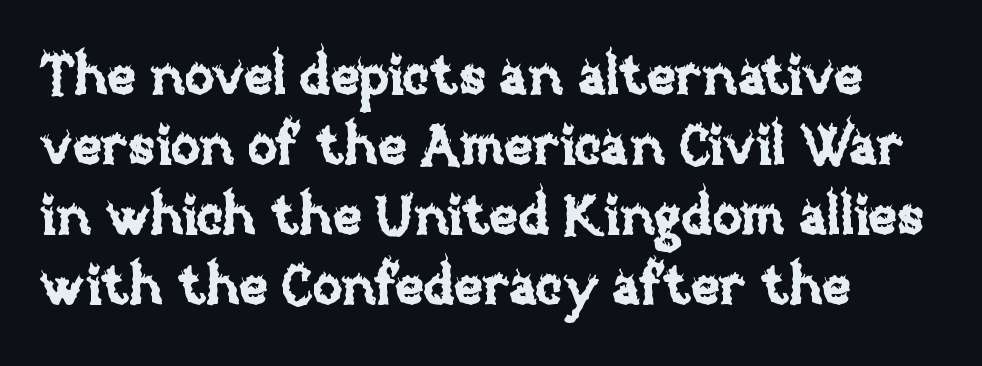
Q: Is the text italic (slanted)? A: No, it is upright.
Q: Is the text underlined? A: No.
Q: How is the paragraph aligned? A: Left-aligned.
Q: Is the spacing between letters normal or unusually wide? A: Normal.
Q: Is the spacing between lines tight, normal or loose? A: Normal.
Q: Width (condensed, normal, or wide)? A: Normal.
Q: Stroke contrast? A: Low.
Q: x-height? A: Large.
Q: Monospaced? A: No.
